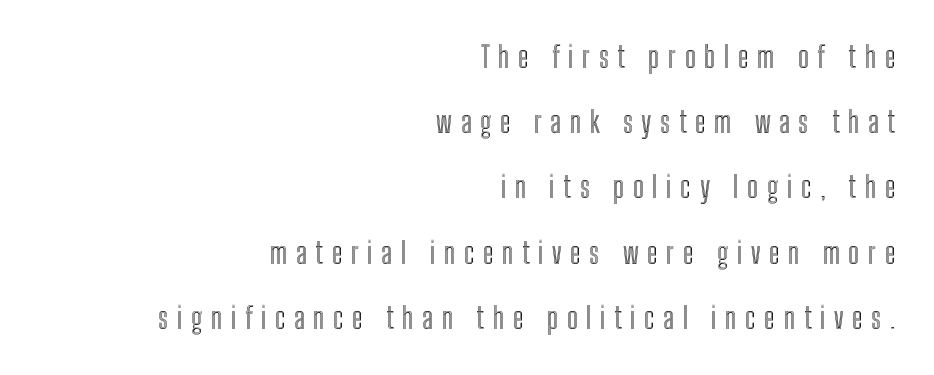
The image shows 29 px condensed type, upright; set right-aligned, loose line spacing (2.25x), unusually wide letter spacing (+0.3 em), not underlined; a medium x-height.
